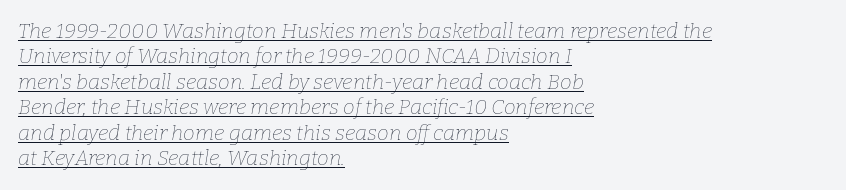
{"italic": "yes", "lean": "right", "slant_degrees": 9, "bold": "no", "underline": "yes", "align": "left", "line_spacing_ratio": 1.21, "letter_spacing": "normal", "letter_spacing_em": 0.0, "glyph_px": 21}
